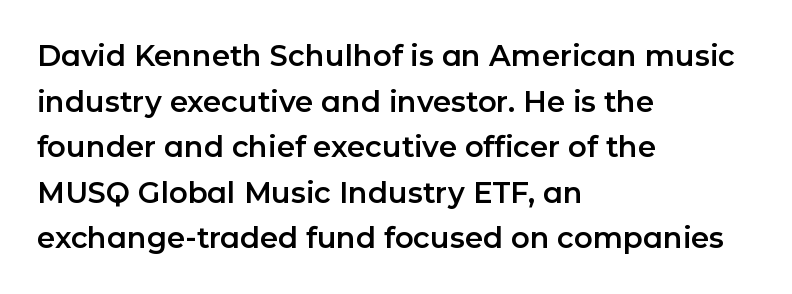
{"serif": "no", "italic": "no", "width": "normal", "stroke_contrast": "low", "x_height": "medium", "monospaced": "no", "underline": "no", "align": "left", "line_spacing": "normal", "line_spacing_ratio": 1.57, "letter_spacing": "normal", "letter_spacing_em": 0.0, "glyph_px": 29}
